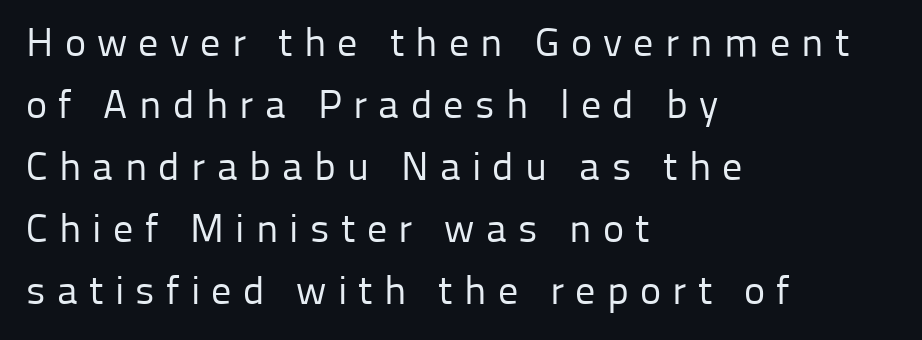
Is the letter spacing exaggerated? Yes — the characters are pushed far apart. A typesetter would call this proportional, since set widths differ per character. Is this a heavy cut? Hardly; it is regular or lighter. The rendering shows plain stroke endings on the letterforms — a sans-serif design.
